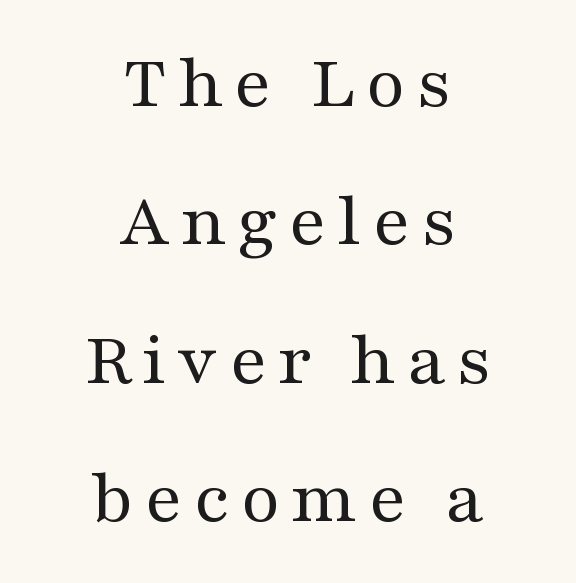
{"serif": "yes", "italic": "no", "bold": "no", "weight": "regular", "width": "wide", "stroke_contrast": "medium", "x_height": "medium", "monospaced": "no", "underline": "no", "align": "center", "line_spacing_ratio": 1.82, "glyph_px": 76}
